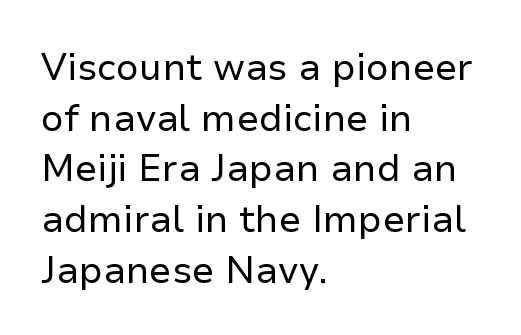
{"serif": "no", "italic": "no", "bold": "no", "weight": "regular", "width": "normal", "stroke_contrast": "low", "x_height": "medium", "monospaced": "no", "underline": "no", "align": "left", "line_spacing": "normal", "line_spacing_ratio": 1.37, "letter_spacing": "normal", "letter_spacing_em": 0.0, "glyph_px": 37}
